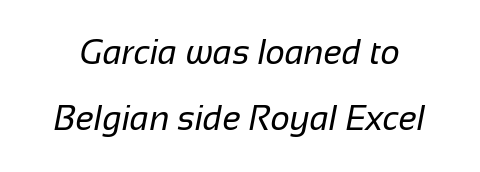
Does the type have serifs? No, each stem ends abruptly. The leading is generous, giving the passage an open texture. Here the designer chose a conventional face with non-uniform glyph widths. The letterforms sit shoulder to shoulder at normal distance. Unmarked baselines from the first word to the last. The strokes carry an ordinary text weight at most.
